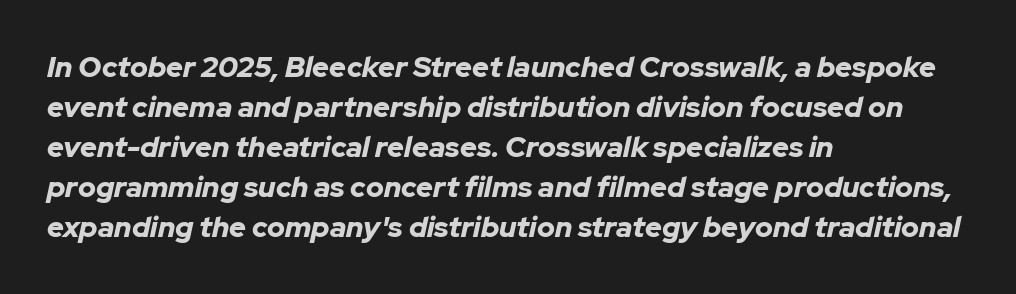
This is oblique type, the kind used for emphasis or titles. What weight is shown? A full bold with thick strokes. These lines stack with their left ends in a neat column. Standard letterfit; no display-style spreading of the glyphs.
